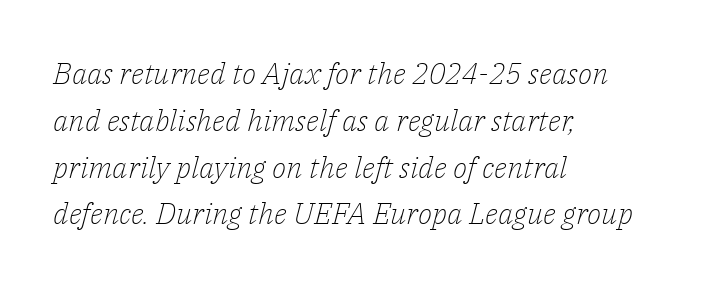
The image shows 30 px light serif type, italic (leaning right); set left-aligned, normal line spacing (1.56x), normal letter spacing, not underlined; low stroke contrast and a medium x-height.
